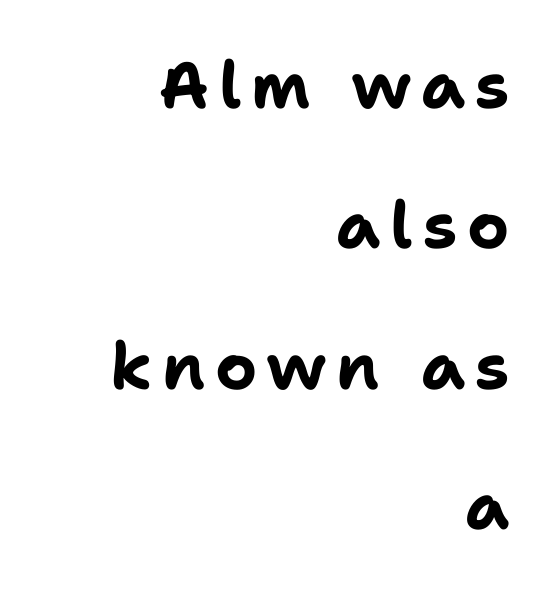
The image shows 65 px bold sans-serif type, upright; set right-aligned, loose line spacing (2.16x), not underlined; low stroke contrast and a medium x-height.
